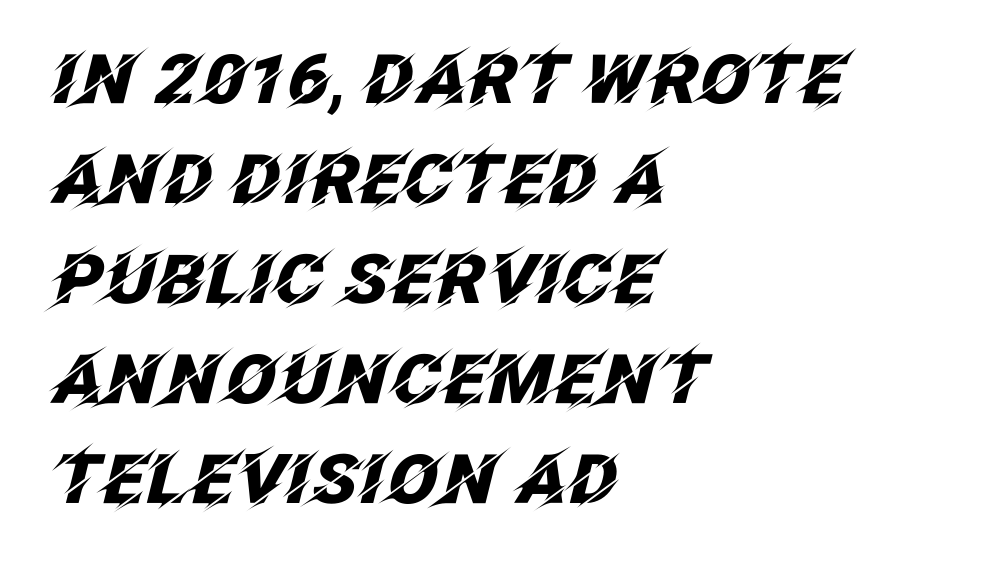
The image shows 68 px heavy type, italic (leaning right); set left-aligned, normal line spacing (1.47x), normal letter spacing, not underlined; low stroke contrast and a large x-height.
